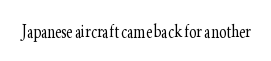
The space directly below the letters is spotless. Quick note: not italic, upright. The line texture is even and compact thanks to regular tracking. These glyphs show unthickened strokes, regular width or finer.
